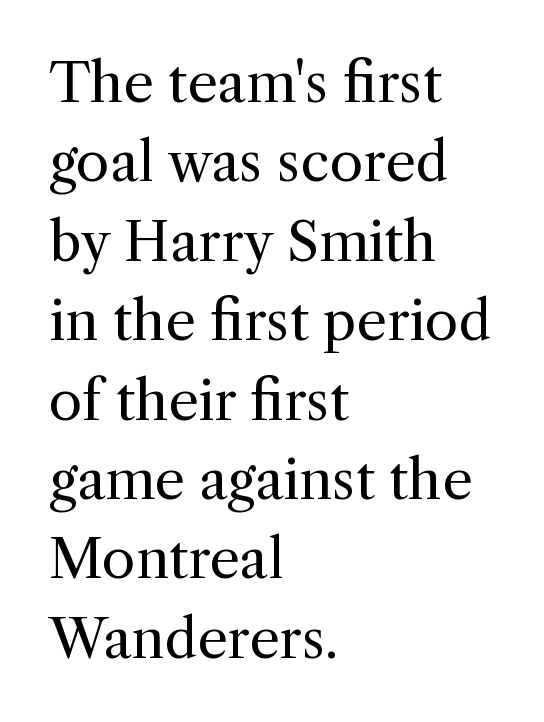
{"serif": "yes", "italic": "no", "bold": "no", "weight": "regular", "width": "normal", "x_height": "medium", "monospaced": "no", "underline": "no", "align": "left", "line_spacing": "normal", "line_spacing_ratio": 1.47, "letter_spacing": "normal", "letter_spacing_em": 0.0, "glyph_px": 54}
